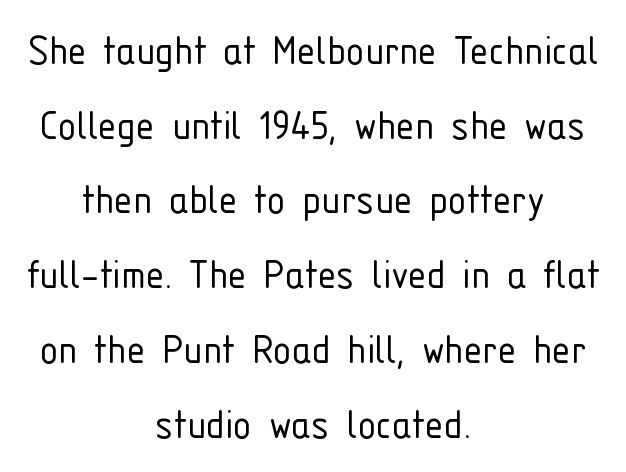
{"serif": "no", "italic": "no", "bold": "no", "weight": "light", "width": "condensed", "stroke_contrast": "low", "x_height": "medium", "monospaced": "no", "underline": "no", "align": "center", "line_spacing": "normal", "line_spacing_ratio": 1.59, "letter_spacing": "normal", "letter_spacing_em": 0.0, "glyph_px": 47}
